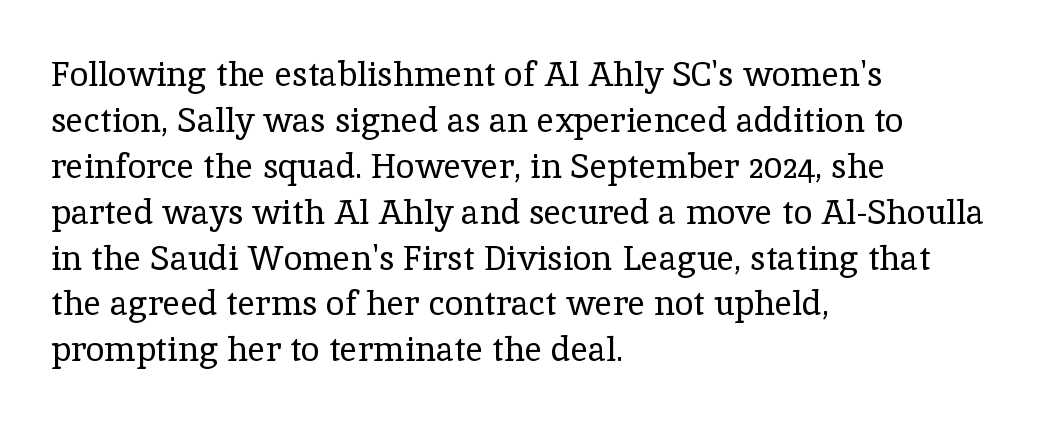
The image shows 34 px regular-weight serif type, upright; set left-aligned, normal line spacing (1.35x), normal letter spacing, not underlined; a medium x-height.
